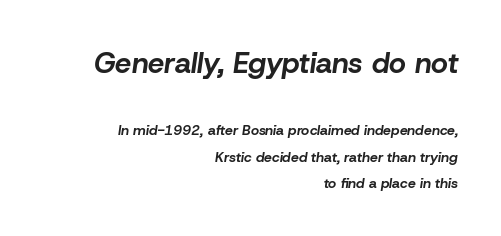
{"italic": "yes", "lean": "right", "slant_degrees": 8, "bold": "yes", "weight": "bold", "width": "normal", "stroke_contrast": "low", "x_height": "medium", "monospaced": "no", "underline": "no", "align": "right", "line_spacing_ratio": 1.87, "letter_spacing": "normal", "letter_spacing_em": 0.0, "larger_block": "first", "size_ratio": 2.07, "glyph_px": 29}
